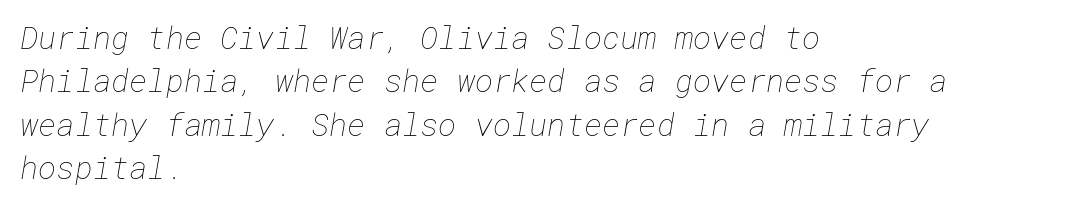
{"bold": "no", "weight": "thin", "width": "normal", "stroke_contrast": "low", "x_height": "medium", "underline": "no", "align": "left", "line_spacing": "normal", "line_spacing_ratio": 1.4, "letter_spacing": "normal", "letter_spacing_em": 0.0, "glyph_px": 31}
